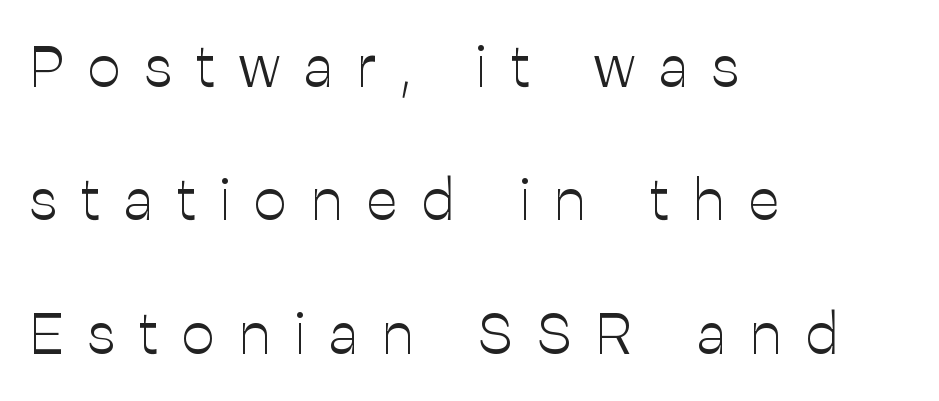
Q: Is the text bold? A: No.
Q: Is the text italic (slanted)? A: No, it is upright.
Q: Is the typeface a serif or a sans-serif typeface? A: Sans-serif.
Q: Is the text underlined? A: No.
Q: How is the paragraph aligned? A: Left-aligned.
Q: Is the spacing between letters normal or unusually wide? A: Unusually wide.
Q: Is the spacing between lines tight, normal or loose? A: Loose.
Q: Width (condensed, normal, or wide)? A: Normal.
Q: Stroke contrast? A: Low.
Q: x-height? A: Medium.
Q: Monospaced? A: No.
